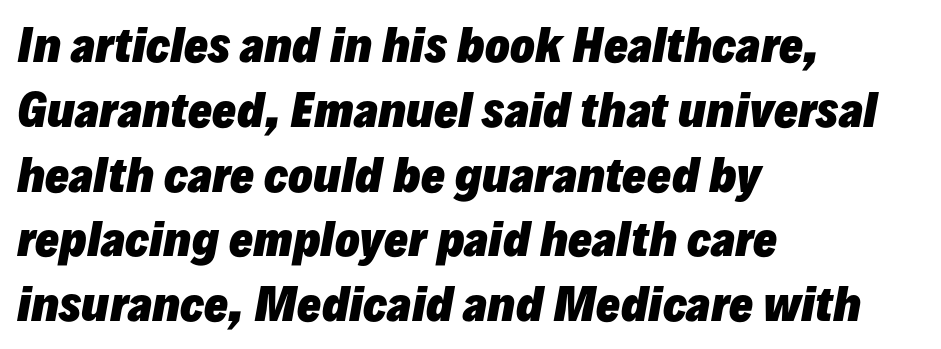
Q: Is the text bold? A: Yes.
Q: Is the text italic (slanted)? A: Yes, it leans right by about 10 degrees.
Q: Is the text underlined? A: No.
Q: How is the paragraph aligned? A: Left-aligned.
Q: Is the spacing between letters normal or unusually wide? A: Normal.
Q: Is the spacing between lines tight, normal or loose? A: Normal.
Q: Width (condensed, normal, or wide)? A: Normal.
Q: Stroke contrast? A: Low.
Q: x-height? A: Medium.
Q: Monospaced? A: No.
